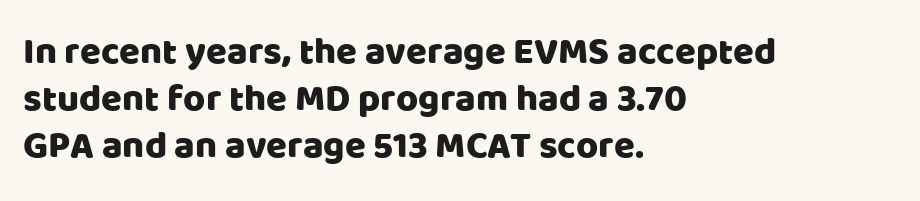
Q: Is the text italic (slanted)? A: No, it is upright.
Q: Is the typeface a serif or a sans-serif typeface? A: Sans-serif.
Q: Is the text underlined? A: No.
Q: How is the paragraph aligned? A: Left-aligned.
Q: Is the spacing between letters normal or unusually wide? A: Normal.
Q: Width (condensed, normal, or wide)? A: Normal.
Q: Stroke contrast? A: Low.
Q: x-height? A: Large.
Q: Monospaced? A: No.
